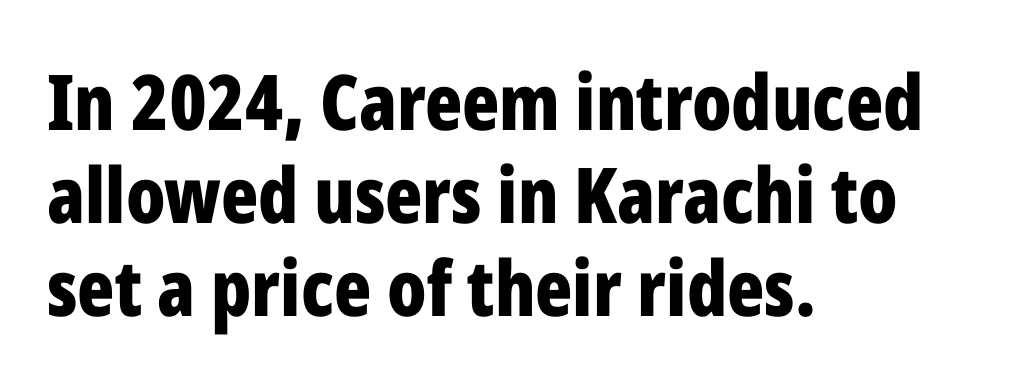
Notice how thick the strokes are: this is what a full bold looks like. Glyph-to-glyph distance matches everyday printed text. Clear beneath every line of the passage. If you drew a ruler down the left edge, every line would touch it. Is this a sans? Yes — the strokes have no serifs. Varying glyph widths throughout — classic text-font behaviour.
